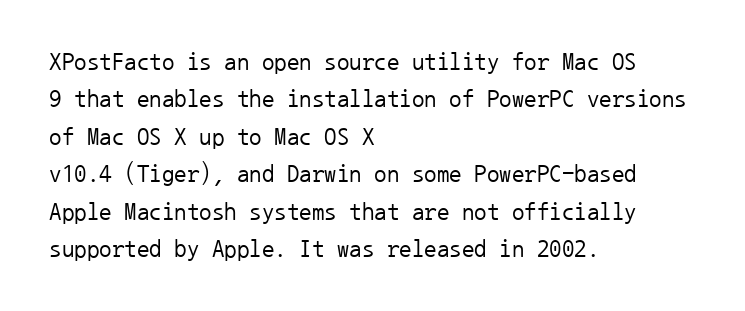
{"italic": "no", "bold": "no", "underline": "no", "align": "left", "line_spacing": "normal", "line_spacing_ratio": 1.5, "letter_spacing": "normal", "letter_spacing_em": 0.0, "glyph_px": 25}
